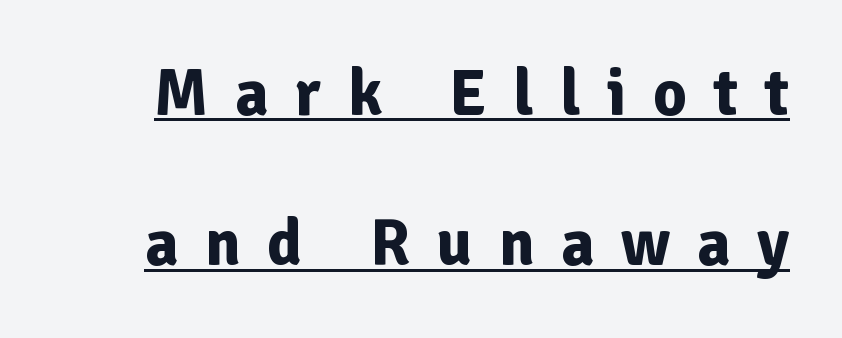
Leading is clearly above the norm, producing a sparse column. Nope, no serifs anywhere on these letters. The axis of the letterforms is exactly vertical. Plenty of ink on the page — the face is bold. Spacing between characters has been opened up far beyond the box default.
